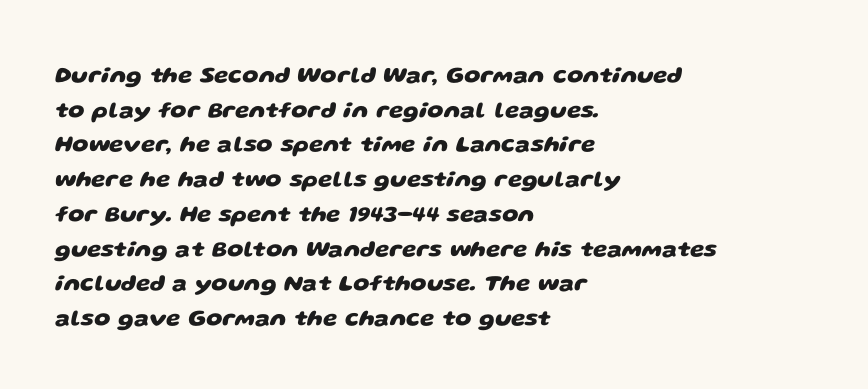
Q: Is the text bold? A: Yes.
Q: Is the text underlined? A: No.
Q: How is the paragraph aligned? A: Left-aligned.
Q: Is the spacing between letters normal or unusually wide? A: Normal.
Q: Is the spacing between lines tight, normal or loose? A: Normal.
